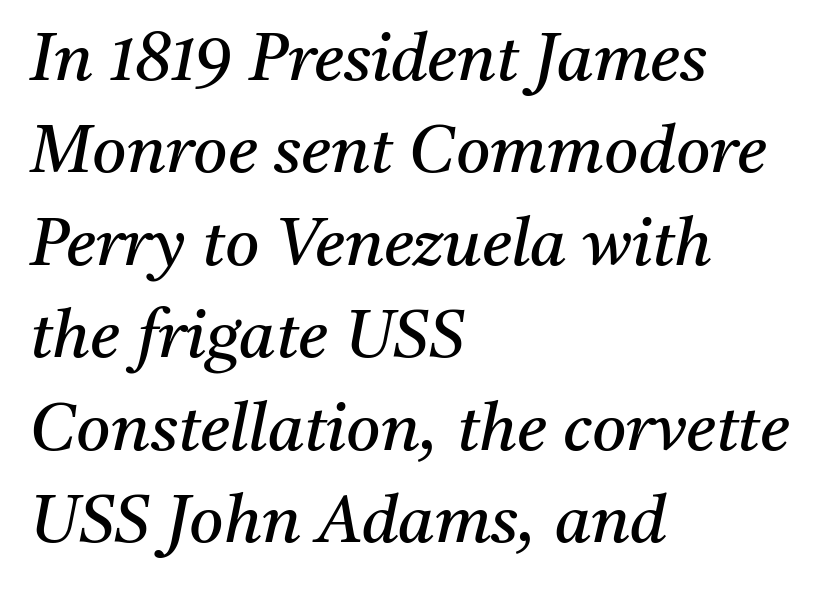
The space between consecutive lines is moderate. Posture: slanted. Examine the stroke ends and you'll spot serifs. The letters sit at their default tracking, neither squeezed nor spread. A bare baseline throughout the passage. Left-aligned paragraph, ragged on the right.
